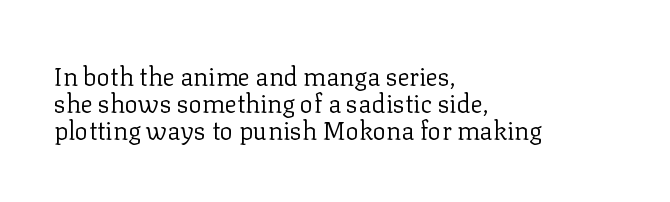
Q: Is the text bold? A: No.
Q: Is the text italic (slanted)? A: No, it is upright.
Q: Is the text underlined? A: No.
Q: How is the paragraph aligned? A: Left-aligned.
Q: Is the spacing between letters normal or unusually wide? A: Normal.
Q: Is the spacing between lines tight, normal or loose? A: Tight.
